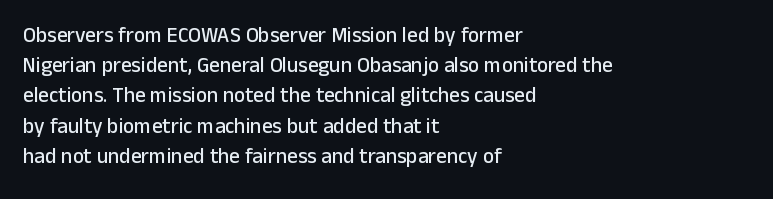
The image shows 21 px text type, upright; set left-aligned, normal line spacing (1.44x), normal letter spacing, not underlined.
